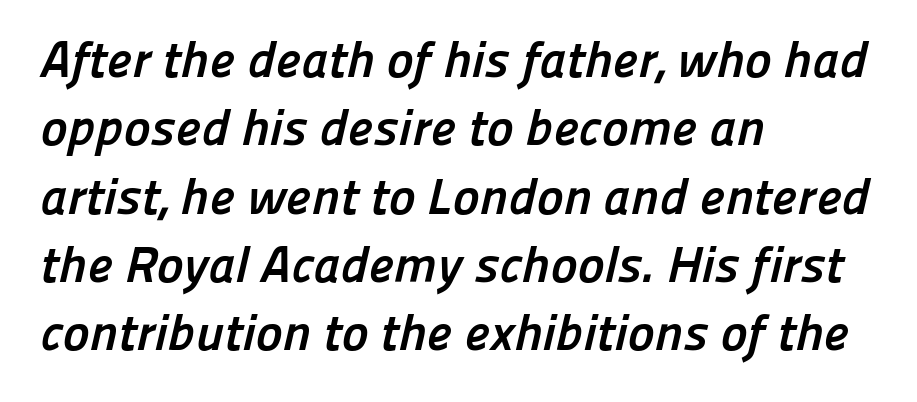
Q: Is the text bold? A: Yes.
Q: Is the typeface a serif or a sans-serif typeface? A: Sans-serif.
Q: Is the text underlined? A: No.
Q: How is the paragraph aligned? A: Left-aligned.
Q: Is the spacing between letters normal or unusually wide? A: Normal.
Q: Is the spacing between lines tight, normal or loose? A: Normal.
Q: Width (condensed, normal, or wide)? A: Normal.
Q: Stroke contrast? A: Low.
Q: x-height? A: Medium.
Q: Monospaced? A: No.
